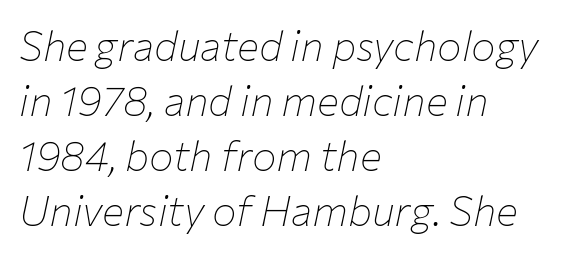
{"italic": "yes", "lean": "right", "slant_degrees": 12, "bold": "no", "weight": "thin", "width": "normal", "stroke_contrast": "low", "x_height": "medium", "monospaced": "no", "underline": "no", "align": "left", "line_spacing": "normal", "line_spacing_ratio": 1.34, "letter_spacing": "normal", "letter_spacing_em": 0.0, "glyph_px": 41}
